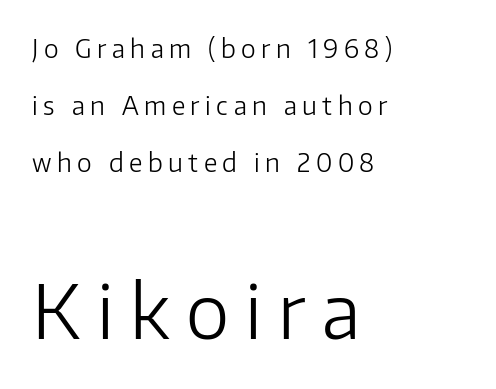
Heft: none added — not bold. Spacing verdict: proportional, widths tailored to each character. This is the regular roman posture of the typeface. The space beneath each line is pristine and unruled. Loose tracking; the words dissolve into strings of separated letters. Rows of type keep a wide berth in the vertical direction.
